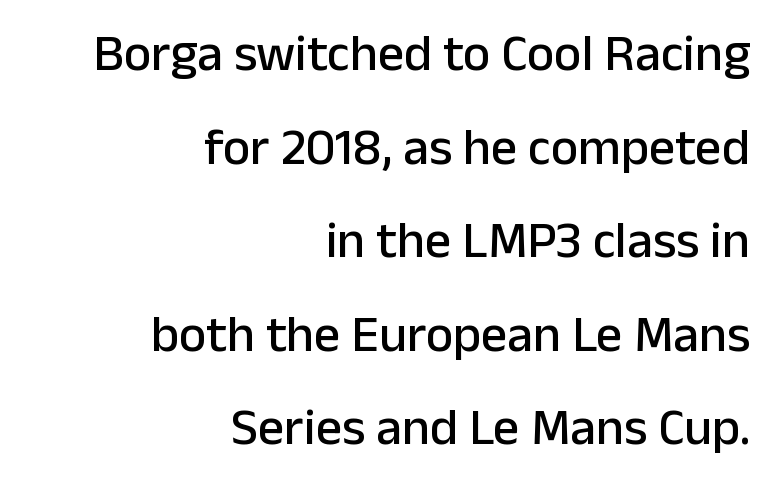
Q: Is the text italic (slanted)? A: No, it is upright.
Q: Is the typeface a serif or a sans-serif typeface? A: Sans-serif.
Q: Is the text underlined? A: No.
Q: How is the paragraph aligned? A: Right-aligned.
Q: Is the spacing between letters normal or unusually wide? A: Normal.
Q: Width (condensed, normal, or wide)? A: Normal.
Q: Stroke contrast? A: Low.
Q: x-height? A: Medium.
Q: Monospaced? A: No.
